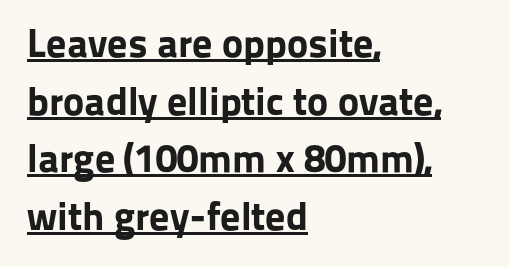
{"serif": "no", "italic": "no", "bold": "yes", "weight": "bold", "width": "normal", "stroke_contrast": "low", "x_height": "medium", "monospaced": "no", "underline": "yes", "align": "left", "line_spacing": "normal", "line_spacing_ratio": 1.44, "letter_spacing": "normal", "letter_spacing_em": 0.0, "glyph_px": 40}
